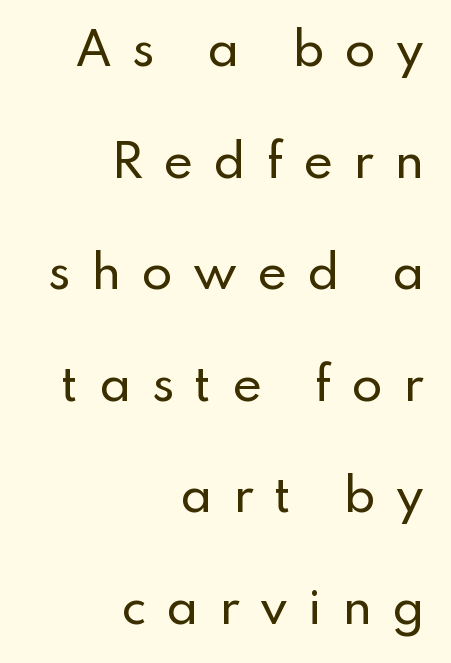
{"serif": "no", "italic": "no", "width": "normal", "stroke_contrast": "low", "x_height": "small", "monospaced": "no", "underline": "no", "align": "right", "line_spacing": "loose", "line_spacing_ratio": 2.48, "letter_spacing": "wide", "letter_spacing_em": 0.45, "glyph_px": 45}
